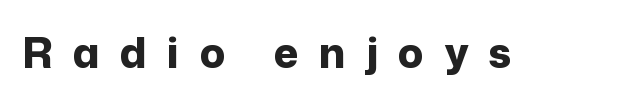
{"serif": "no", "italic": "no", "bold": "yes", "weight": "bold", "width": "normal", "stroke_contrast": "low", "x_height": "medium", "monospaced": "no", "underline": "no", "letter_spacing": "wide", "letter_spacing_em": 0.48, "glyph_px": 42}
